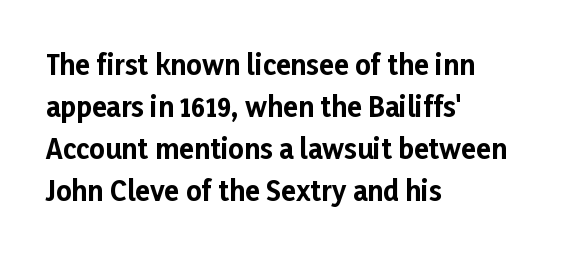
Q: Is the text bold? A: Yes.
Q: Is the text italic (slanted)? A: No, it is upright.
Q: Is the text underlined? A: No.
Q: How is the paragraph aligned? A: Left-aligned.
Q: Is the spacing between letters normal or unusually wide? A: Normal.
Q: Is the spacing between lines tight, normal or loose? A: Normal.
